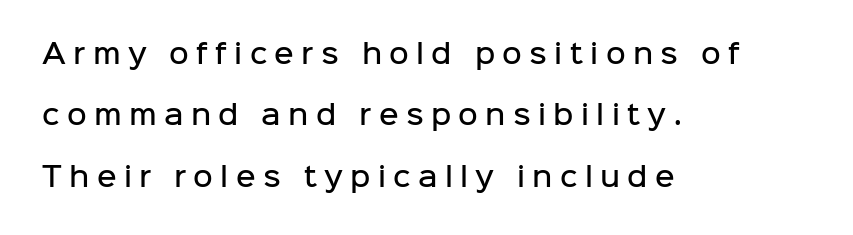
All the whitespace from short lines collects on the right. Posture: straight, roman, zero tilt. Loosely led — the rows are spread out. Set as a demibold, roughly 600 on the weight scale. The tracking reads as deliberately expanded to a designer's eye. The baseline area is clear.
